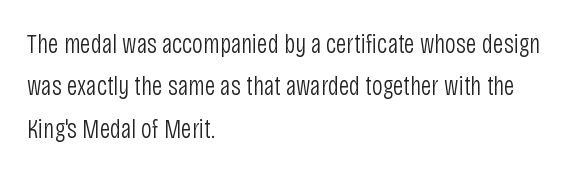
Characters follow at the spacing the type designer built in. Where is the straight margin? On the left. Weight: regular or lighter. Check the space under the baseline: it is left empty. Each new line begins a customary step beneath the previous one.
